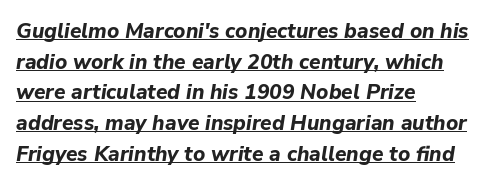
{"italic": "yes", "lean": "right", "slant_degrees": 9, "bold": "yes", "underline": "yes", "align": "left", "line_spacing": "normal", "line_spacing_ratio": 1.46, "letter_spacing": "normal", "letter_spacing_em": 0.0, "glyph_px": 21}
